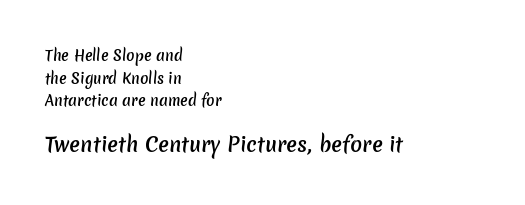
Q: Is the text bold? A: Semi-bold.
Q: Is the text underlined? A: No.
Q: How is the paragraph aligned? A: Left-aligned.
Q: Is the spacing between letters normal or unusually wide? A: Normal.
Q: Is the spacing between lines tight, normal or loose? A: Normal.
Q: Which block of text is set in a larger size, the first (top) or the second (bottom)? A: The second (bottom) one.
